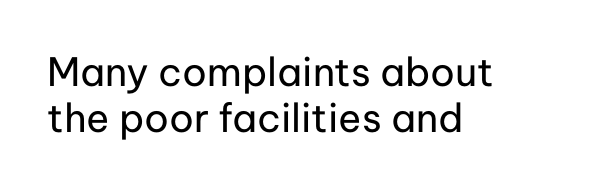
Q: Is the text bold? A: No.
Q: Is the text italic (slanted)? A: No, it is upright.
Q: Is the typeface a serif or a sans-serif typeface? A: Sans-serif.
Q: Is the text underlined? A: No.
Q: How is the paragraph aligned? A: Left-aligned.
Q: Is the spacing between letters normal or unusually wide? A: Normal.
Q: Width (condensed, normal, or wide)? A: Normal.
Q: Stroke contrast? A: Low.
Q: x-height? A: Medium.
Q: Monospaced? A: No.
